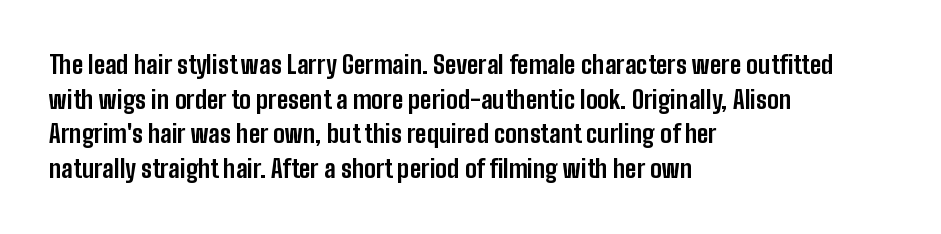
{"italic": "no", "bold": "yes", "underline": "no", "align": "left", "line_spacing": "normal", "line_spacing_ratio": 1.39, "letter_spacing": "normal", "letter_spacing_em": 0.0, "glyph_px": 25}
